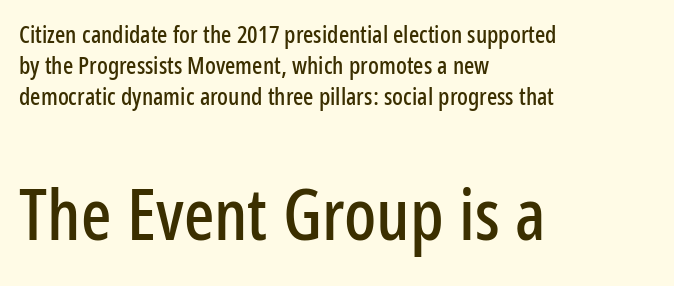
Q: Is the text italic (slanted)? A: No, it is upright.
Q: Is the typeface a serif or a sans-serif typeface? A: Sans-serif.
Q: Is the text underlined? A: No.
Q: How is the paragraph aligned? A: Left-aligned.
Q: Is the spacing between letters normal or unusually wide? A: Normal.
Q: Is the spacing between lines tight, normal or loose? A: Normal.
Q: Which block of text is set in a larger size, the first (top) or the second (bottom)? A: The second (bottom) one.
Q: Width (condensed, normal, or wide)? A: Condensed.
Q: Stroke contrast? A: Low.
Q: x-height? A: Medium.
Q: Monospaced? A: No.
